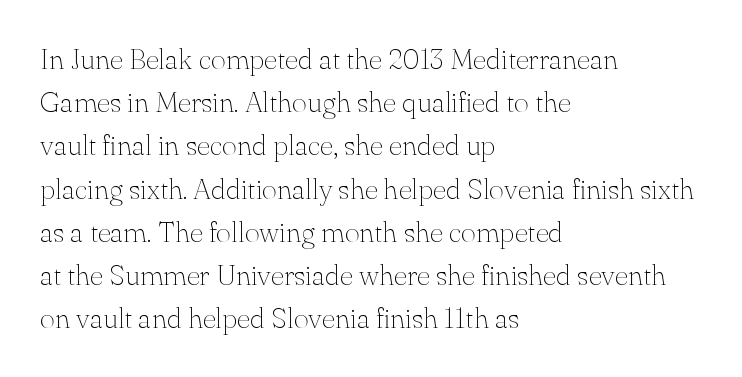
{"serif": "yes", "italic": "no", "bold": "no", "weight": "thin", "width": "normal", "stroke_contrast": "medium", "x_height": "small", "monospaced": "no", "underline": "no", "align": "left", "line_spacing": "normal", "line_spacing_ratio": 1.49, "letter_spacing": "normal", "letter_spacing_em": 0.0, "glyph_px": 29}
